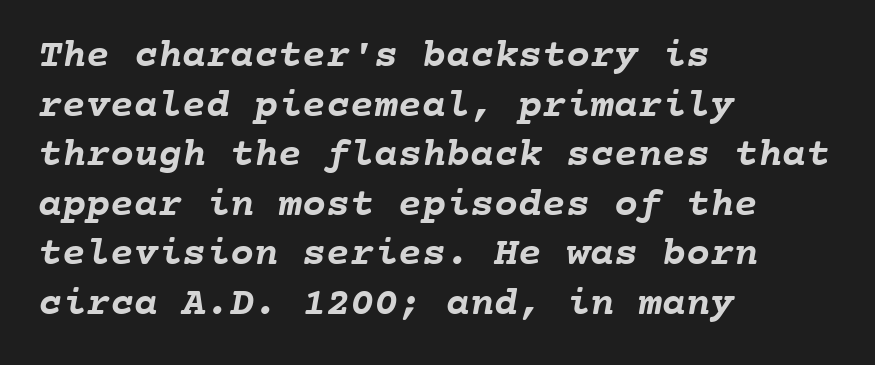
{"bold": "yes", "weight": "semibold", "width": "normal", "stroke_contrast": "low", "x_height": "medium", "monospaced": "yes", "underline": "no", "align": "left", "line_spacing_ratio": 1.24, "letter_spacing": "normal", "letter_spacing_em": 0.0, "glyph_px": 40}
